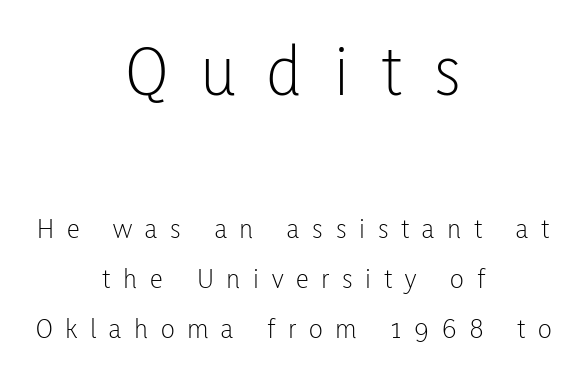
The image shows 73 px light, condensed sans-serif type, upright; set centered, line spacing 1.73x, unusually wide letter spacing (+0.44 em), not underlined; the first (top) block is 2.52x larger; low stroke contrast and a medium x-height.
